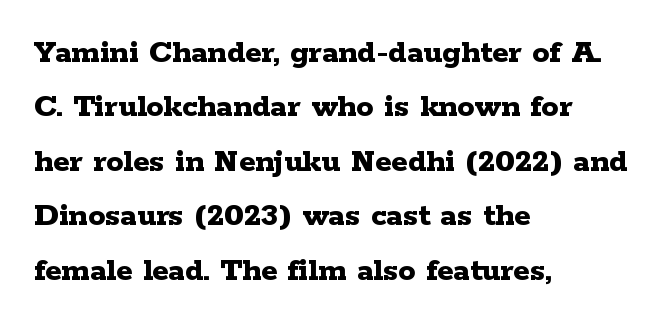
{"serif": "yes", "italic": "no", "bold": "yes", "weight": "bold", "width": "wide", "stroke_contrast": "low", "x_height": "medium", "monospaced": "no", "underline": "no", "align": "left", "line_spacing": "normal", "line_spacing_ratio": 1.6, "letter_spacing": "normal", "letter_spacing_em": 0.0, "glyph_px": 34}
